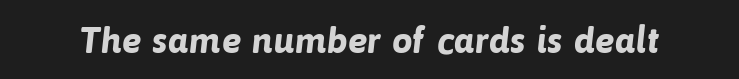
{"serif": "no", "bold": "yes", "weight": "bold", "width": "normal", "stroke_contrast": "low", "x_height": "medium", "monospaced": "no", "underline": "no", "letter_spacing": "normal", "letter_spacing_em": 0.0, "glyph_px": 37}
